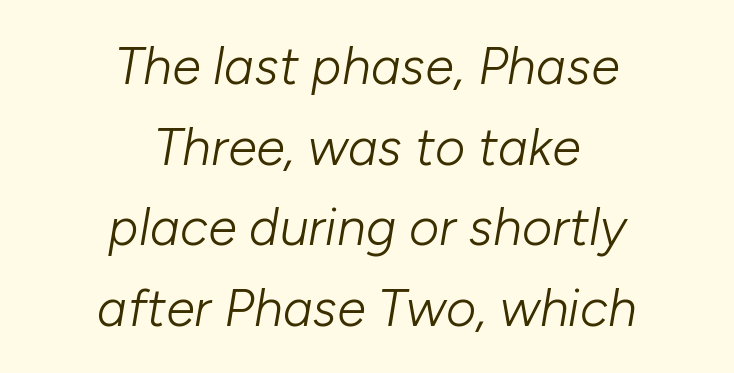
{"italic": "yes", "lean": "right", "slant_degrees": 10, "bold": "no", "weight": "light", "width": "normal", "stroke_contrast": "low", "x_height": "medium", "monospaced": "no", "underline": "no", "align": "center", "line_spacing": "normal", "line_spacing_ratio": 1.55, "letter_spacing": "normal", "letter_spacing_em": 0.0, "glyph_px": 52}
